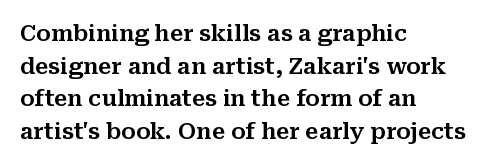
{"italic": "no", "underline": "no", "align": "left", "line_spacing": "normal", "line_spacing_ratio": 1.48, "letter_spacing": "normal", "letter_spacing_em": 0.0, "glyph_px": 22}
